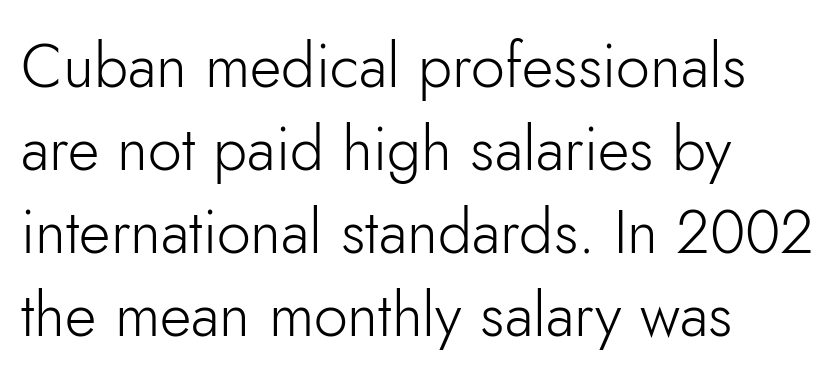
{"serif": "no", "italic": "no", "bold": "no", "weight": "light", "width": "normal", "stroke_contrast": "low", "x_height": "small", "monospaced": "no", "underline": "no", "align": "left", "line_spacing": "normal", "line_spacing_ratio": 1.36, "letter_spacing": "normal", "letter_spacing_em": 0.0, "glyph_px": 61}
